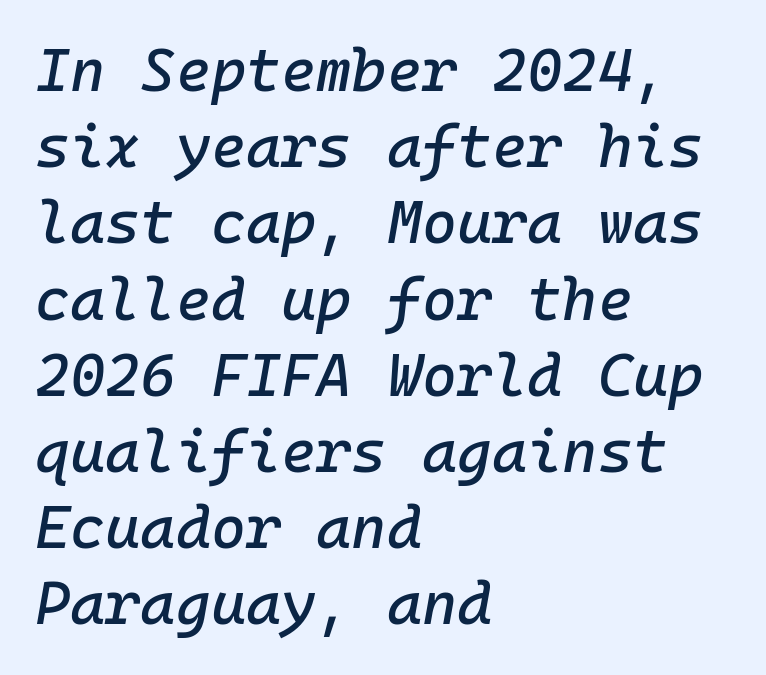
The image shows 60 px text type, italic (leaning right), monospaced; set left-aligned, normal line spacing (1.27x), normal letter spacing, not underlined; low stroke contrast and a medium x-height.
